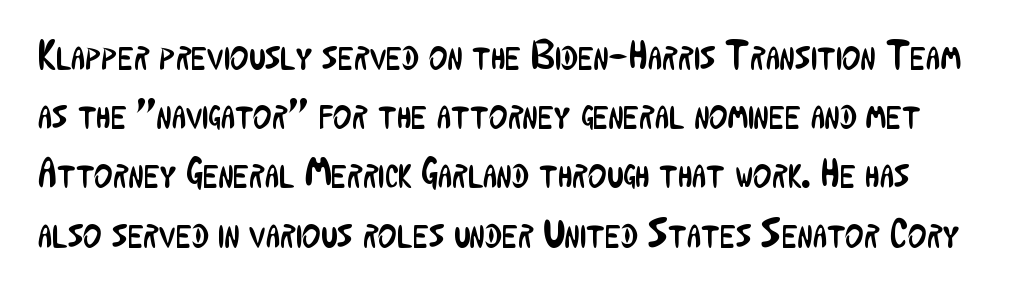
Check the space under the baseline: it is left empty. Each letter keeps its own natural width here, so spacing adapts to shape. Heaviness? Minimal to ordinary, like unemphasized prose. The passage shown stacks its lines at a standard gap. Font category for this specimen: sans-serif.
